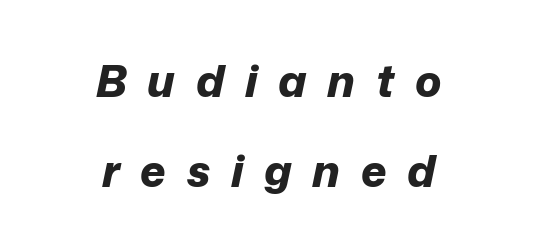
Think of a printed novel: that variable character pitch is what you see here. These lines stack symmetrically, like a column narrowing and widening about its center. Has an underline been added? It has not. Students, observe: this is what heavily led, spacious text looks like.
